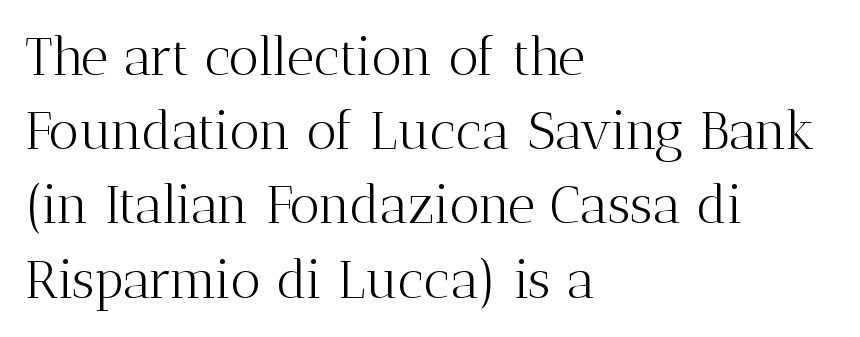
The image shows 53 px light serif type, upright; set left-aligned, normal line spacing (1.4x), normal letter spacing, not underlined; medium stroke contrast and a medium x-height.
